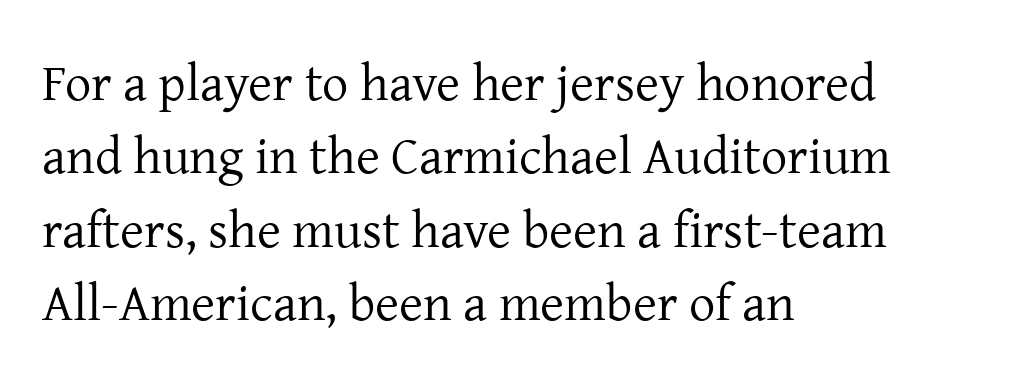
This sample uses an upright cut, with every glyph sitting square on the baseline. The space between consecutive lines is moderate. Does extra space separate the letters? No, they use regular spacing. Is this a fixed-width face? No — the glyphs have proportional, varying widths.
